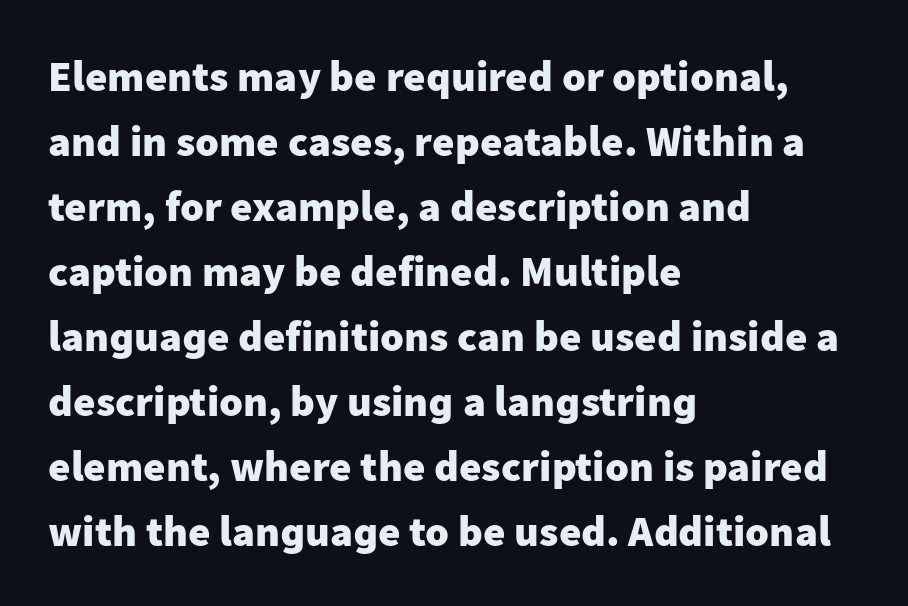
Q: Is the text bold? A: Yes.
Q: Is the text italic (slanted)? A: No, it is upright.
Q: Is the typeface a serif or a sans-serif typeface? A: Sans-serif.
Q: Is the text underlined? A: No.
Q: How is the paragraph aligned? A: Left-aligned.
Q: Is the spacing between letters normal or unusually wide? A: Normal.
Q: Is the spacing between lines tight, normal or loose? A: Normal.
Q: Width (condensed, normal, or wide)? A: Normal.
Q: Stroke contrast? A: Low.
Q: x-height? A: Medium.
Q: Monospaced? A: No.
